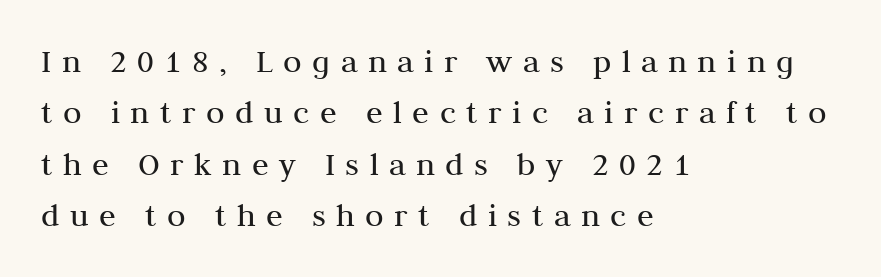
These lines sit exactly where default settings would place them. Typographically, this falls in the serif category. Note the varied advance widths — an 'i' is clearly narrower than an 'm'. The setting favours the left margin, as ordinary paragraphs usually do. Ordinary non-slanted type is in use. The space directly below the letters is spotless.
